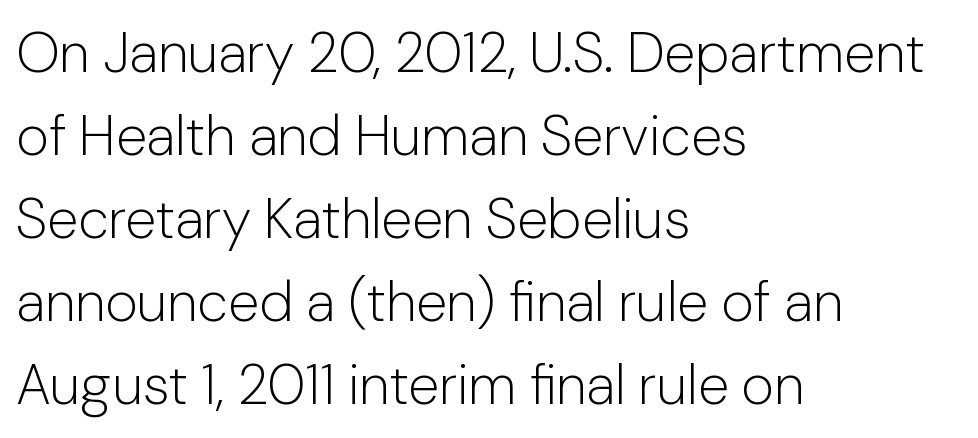
Q: Is the text bold? A: No.
Q: Is the text italic (slanted)? A: No, it is upright.
Q: Is the typeface a serif or a sans-serif typeface? A: Sans-serif.
Q: Is the text underlined? A: No.
Q: How is the paragraph aligned? A: Left-aligned.
Q: Is the spacing between letters normal or unusually wide? A: Normal.
Q: Is the spacing between lines tight, normal or loose? A: Normal.
Q: Width (condensed, normal, or wide)? A: Normal.
Q: Stroke contrast? A: Low.
Q: x-height? A: Medium.
Q: Monospaced? A: No.
